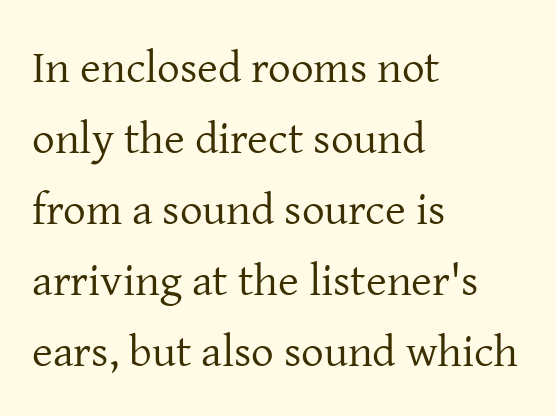
Q: Is the text bold? A: No.
Q: Is the text italic (slanted)? A: No, it is upright.
Q: Is the typeface a serif or a sans-serif typeface? A: Serif.
Q: Is the text underlined? A: No.
Q: How is the paragraph aligned? A: Left-aligned.
Q: Is the spacing between letters normal or unusually wide? A: Normal.
Q: Is the spacing between lines tight, normal or loose? A: Normal.
Q: Width (condensed, normal, or wide)? A: Normal.
Q: Stroke contrast? A: Low.
Q: x-height? A: Medium.
Q: Monospaced? A: No.
